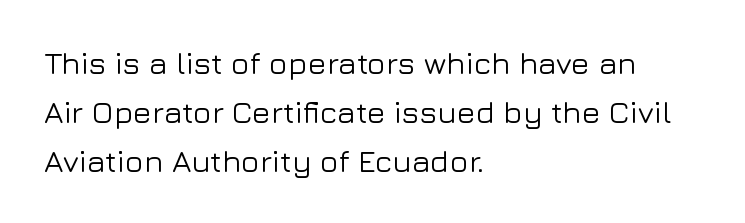
Q: Is the text italic (slanted)? A: No, it is upright.
Q: Is the typeface a serif or a sans-serif typeface? A: Sans-serif.
Q: Is the text underlined? A: No.
Q: How is the paragraph aligned? A: Left-aligned.
Q: Is the spacing between letters normal or unusually wide? A: Normal.
Q: Is the spacing between lines tight, normal or loose? A: Normal.
Q: Width (condensed, normal, or wide)? A: Normal.
Q: Stroke contrast? A: Low.
Q: x-height? A: Medium.
Q: Monospaced? A: No.
